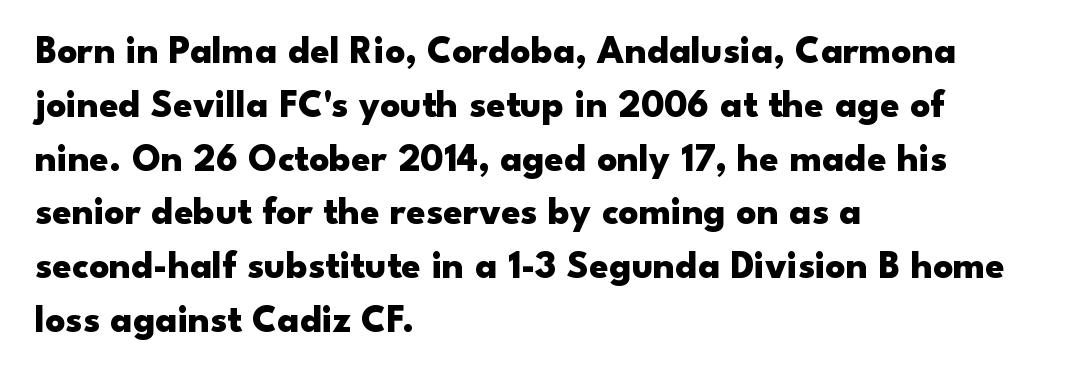
The image shows 39 px heavy, wide sans-serif type, upright; set left-aligned, normal line spacing (1.38x), normal letter spacing, not underlined; low stroke contrast and a small x-height.
